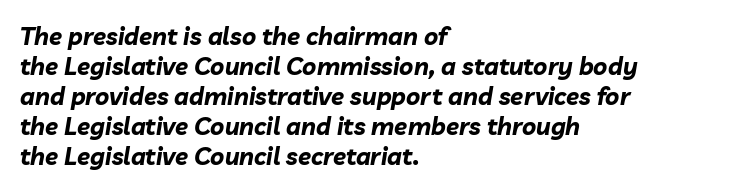
Q: Is the text bold? A: Yes.
Q: Is the text italic (slanted)? A: Yes, it leans right by about 10 degrees.
Q: Is the text underlined? A: No.
Q: How is the paragraph aligned? A: Left-aligned.
Q: Is the spacing between letters normal or unusually wide? A: Normal.
Q: Is the spacing between lines tight, normal or loose? A: Normal.
